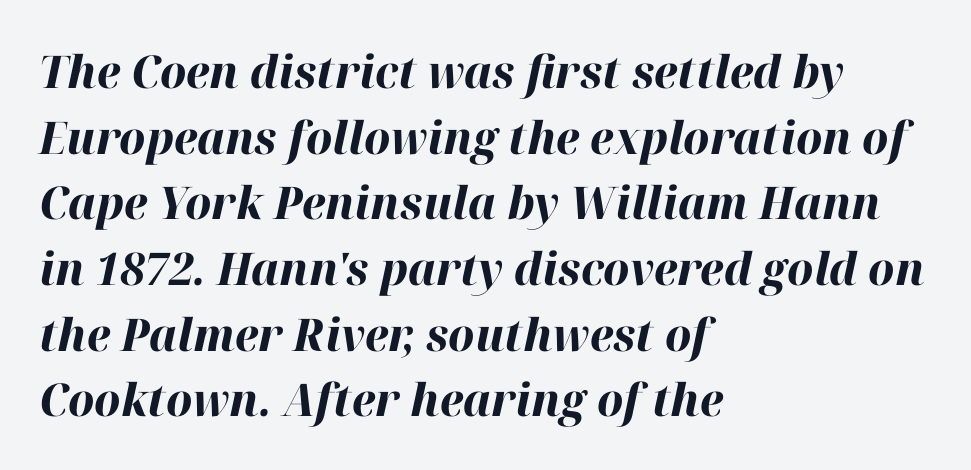
Q: Is the text bold? A: Yes.
Q: Is the text italic (slanted)? A: Yes, it leans right by about 12 degrees.
Q: Is the text underlined? A: No.
Q: How is the paragraph aligned? A: Left-aligned.
Q: Is the spacing between letters normal or unusually wide? A: Normal.
Q: Is the spacing between lines tight, normal or loose? A: Normal.
Q: Width (condensed, normal, or wide)? A: Normal.
Q: Stroke contrast? A: High.
Q: x-height? A: Medium.
Q: Monospaced? A: No.
